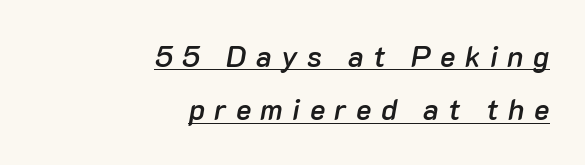
The image shows 29 px semibold type, italic (leaning right); set right-aligned, line spacing 1.84x, unusually wide letter spacing (+0.32 em), underlined; low stroke contrast and a medium x-height.
